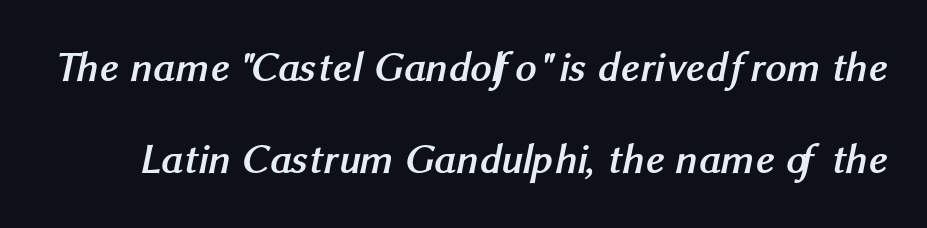
Q: Is the text bold? A: Yes.
Q: Is the typeface a serif or a sans-serif typeface? A: Sans-serif.
Q: Is the text underlined? A: No.
Q: Is the spacing between letters normal or unusually wide? A: Normal.
Q: Is the spacing between lines tight, normal or loose? A: Loose.
Q: Width (condensed, normal, or wide)? A: Normal.
Q: Stroke contrast? A: Medium.
Q: x-height? A: Medium.
Q: Monospaced? A: No.
